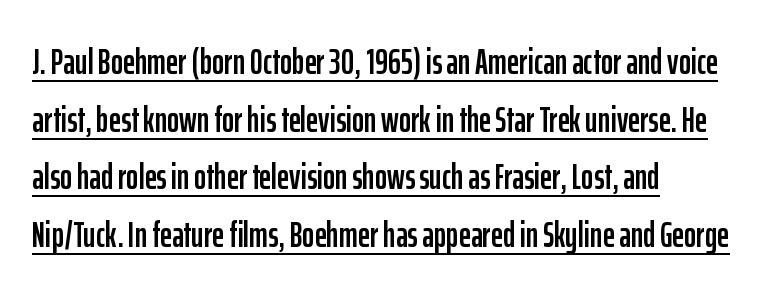
The letters advance in unequal steps, a hallmark of proportional type. This rendering employs a face without finishing strokes, i.e., a sans-serif. Words appear dense and cohesive because spacing is normal. What decoration does the sample have? An underline. Horizontal bands of white between lines are of average thickness. It's the straight-up-and-down kind of type.
